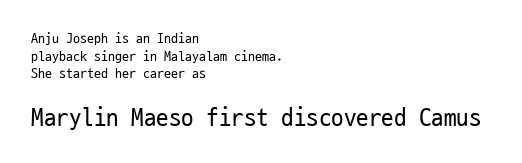
Q: Is the text bold? A: No.
Q: Is the text italic (slanted)? A: No, it is upright.
Q: Is the text underlined? A: No.
Q: How is the paragraph aligned? A: Left-aligned.
Q: Is the spacing between letters normal or unusually wide? A: Normal.
Q: Is the spacing between lines tight, normal or loose? A: Normal.
Q: Which block of text is set in a larger size, the first (top) or the second (bottom)? A: The second (bottom) one.
